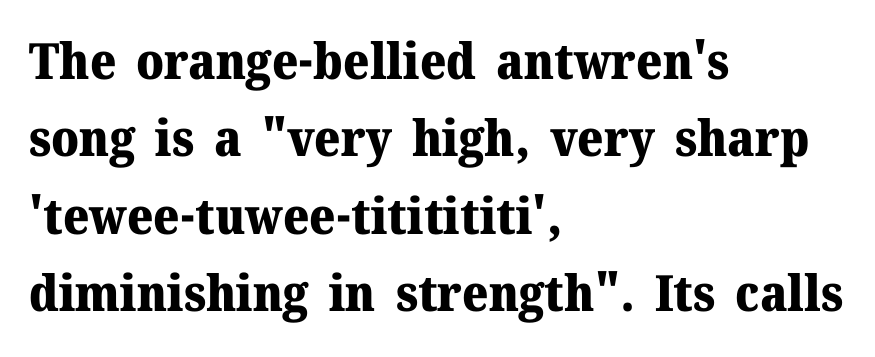
Characters follow at the spacing the type designer built in. The specimen reads as upright at a glance. Its strokes are broad and dark, the hallmark of bold type. Small tapered or slab feet sit at the stroke ends, so this counts as serif. Short and long lines alike share a common starting point at left.
